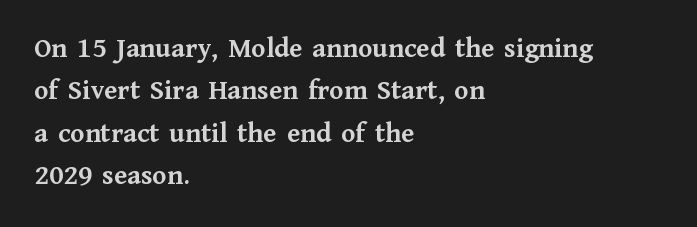
The image shows 29 px semibold serif type, upright; set left-aligned, normal line spacing (1.46x), normal letter spacing, not underlined; medium stroke contrast and a medium x-height.
